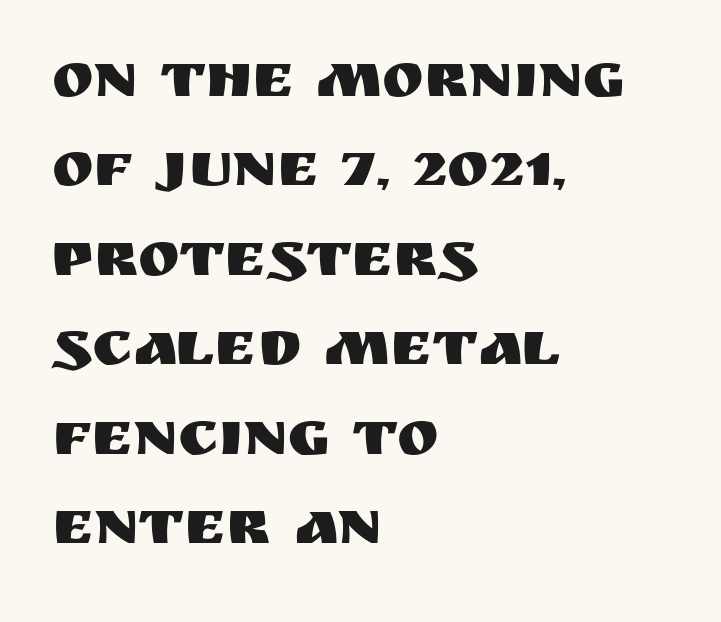
The image shows 63 px sans-serif type, upright; set left-aligned, normal line spacing (1.42x), normal letter spacing, not underlined; medium stroke contrast and a large x-height.
